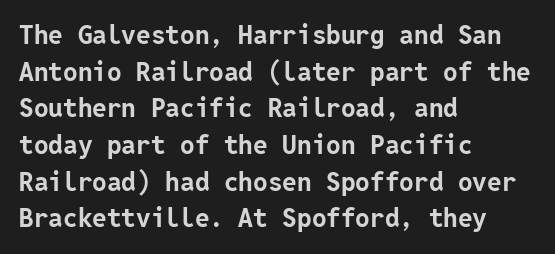
Caption: multi-line text, flush left, ragged right. Look at the tracking — it's just the regular setting, nothing added. Upright lettering throughout. The passage shown is emphatically bold. The passage shown is not underscored anywhere.
